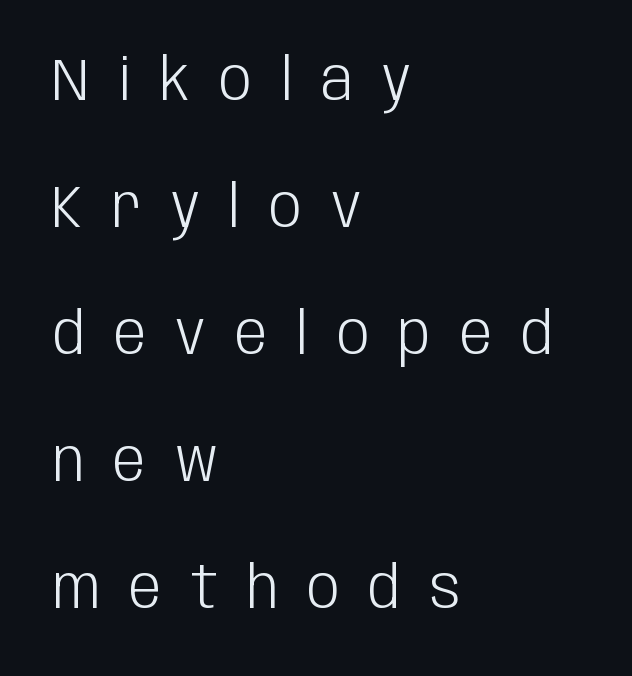
The image shows 58 px light, condensed sans-serif type, upright; set left-aligned, loose line spacing (2.19x), unusually wide letter spacing (+0.5 em), not underlined; low stroke contrast and a large x-height.
